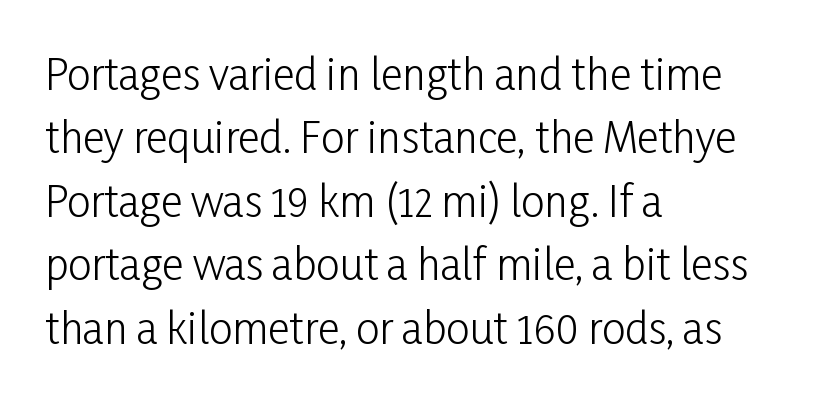
This reads as an unemphasized weight, regular at the heaviest. Line beginnings align vertically; line endings do not. The designer went with a sans here, leaving each stem footless. When letters stand straight like this, we call the style roman or upright. Does the leading feel generous? No, just average.
